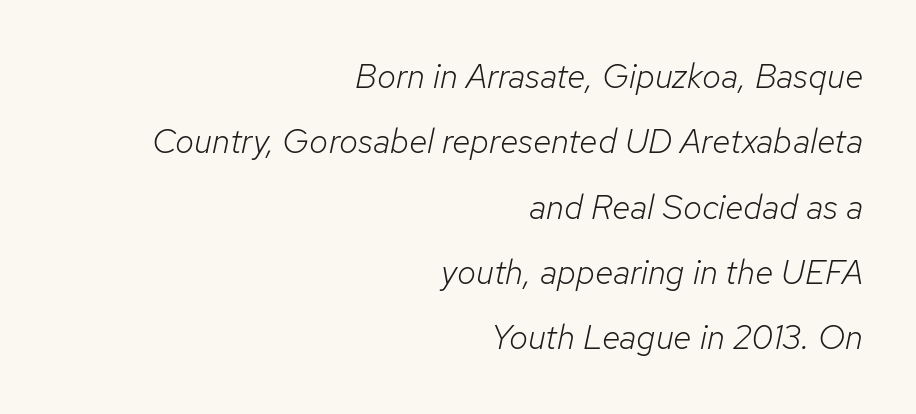
Q: Is the text bold? A: No.
Q: Is the text italic (slanted)? A: Yes, it leans right by about 12 degrees.
Q: Is the text underlined? A: No.
Q: How is the paragraph aligned? A: Right-aligned.
Q: Is the spacing between letters normal or unusually wide? A: Normal.
Q: Is the spacing between lines tight, normal or loose? A: Loose.
Q: Width (condensed, normal, or wide)? A: Normal.
Q: Stroke contrast? A: Low.
Q: x-height? A: Medium.
Q: Monospaced? A: No.
